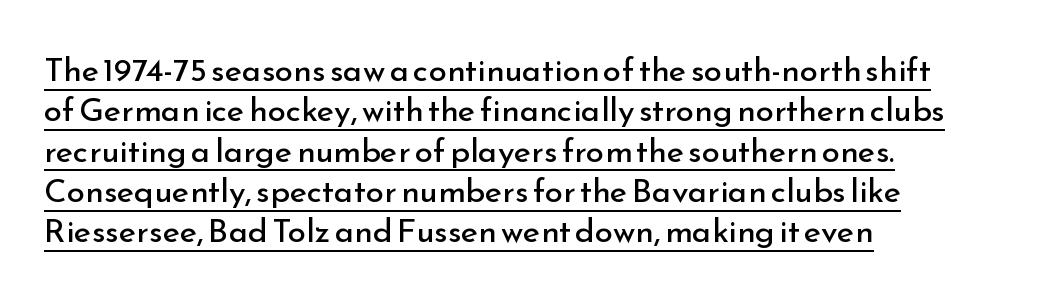
Stroke terminals: plain, sans-serif. This sample carries an underscore along the baseline area. These lines were composed using upright roman letters. Do the characters align in a grid? No, the font is proportional. Students, note that the glyphs here touch the page at normal intervals. Think standard paragraph weight, or any step lighter than that.
